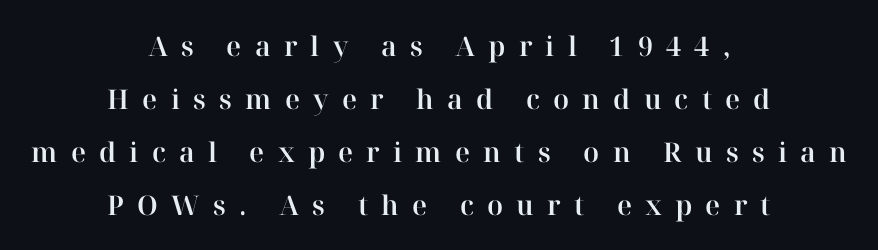
Where is the straight margin? There isn't one; the lines are centered. Students, note that the glyphs here are deliberately spaced far apart. The foot of each line stays bare and open. Loosely led — the rows are spread out. The type sits square on the baseline with zero lean.
